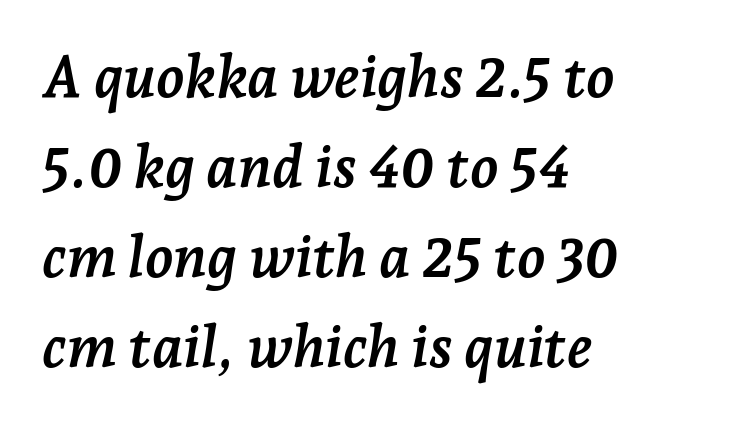
The image shows 58 px semibold serif type, italic (leaning right); set left-aligned, normal line spacing (1.55x), normal letter spacing, not underlined; low stroke contrast and a medium x-height.
